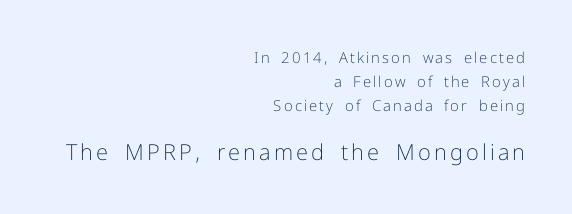
Q: Is the text bold? A: No.
Q: Is the text italic (slanted)? A: No, it is upright.
Q: Is the text underlined? A: No.
Q: How is the paragraph aligned? A: Right-aligned.
Q: Is the spacing between lines tight, normal or loose? A: Normal.
Q: Which block of text is set in a larger size, the first (top) or the second (bottom)? A: The second (bottom) one.
